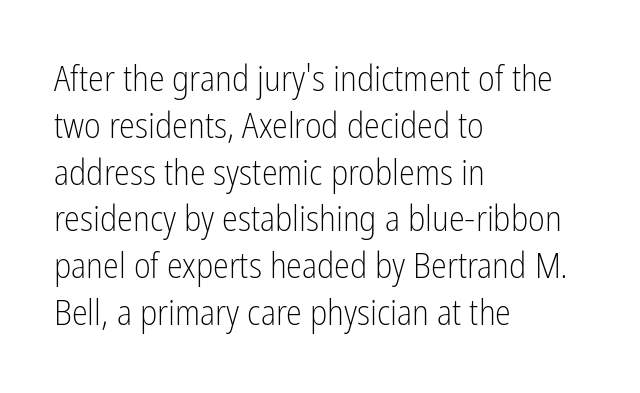
Q: Is the text bold? A: No.
Q: Is the text italic (slanted)? A: No, it is upright.
Q: Is the typeface a serif or a sans-serif typeface? A: Sans-serif.
Q: Is the text underlined? A: No.
Q: How is the paragraph aligned? A: Left-aligned.
Q: Is the spacing between letters normal or unusually wide? A: Normal.
Q: Is the spacing between lines tight, normal or loose? A: Normal.
Q: Width (condensed, normal, or wide)? A: Condensed.
Q: Stroke contrast? A: Low.
Q: x-height? A: Medium.
Q: Monospaced? A: No.
